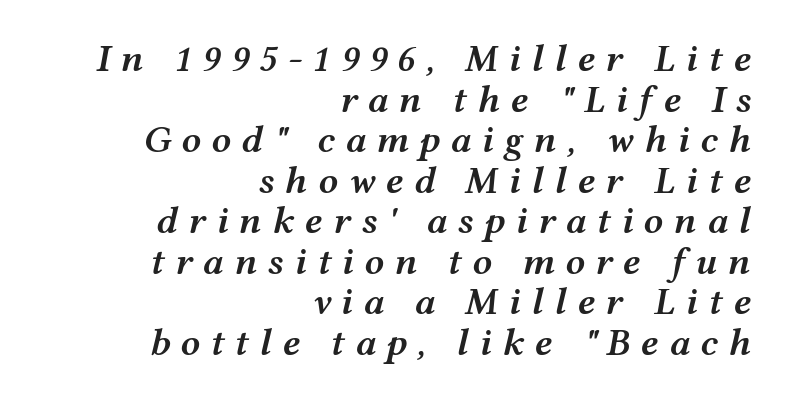
Q: Is the text bold? A: Semi-bold.
Q: Is the text italic (slanted)? A: Yes, it leans right by about 12 degrees.
Q: Is the text underlined? A: No.
Q: How is the paragraph aligned? A: Right-aligned.
Q: Is the spacing between letters normal or unusually wide? A: Unusually wide.
Q: Is the spacing between lines tight, normal or loose? A: Tight.
Q: Width (condensed, normal, or wide)? A: Wide.
Q: Stroke contrast? A: Medium.
Q: x-height? A: Medium.
Q: Monospaced? A: No.
